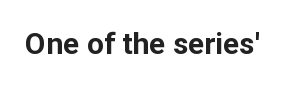
The image shows 30 px bold sans-serif type, upright; set normal letter spacing, not underlined; low stroke contrast and a medium x-height.
